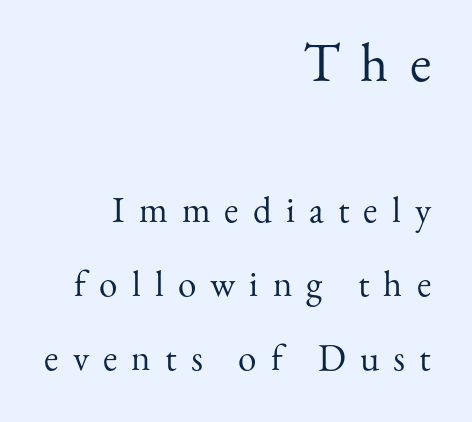
The image shows 55 px regular-weight serif type, upright; set right-aligned, loose line spacing (2.0x), unusually wide letter spacing (+0.38 em), not underlined; the first (top) block is 1.49x larger; medium stroke contrast and a small x-height.
